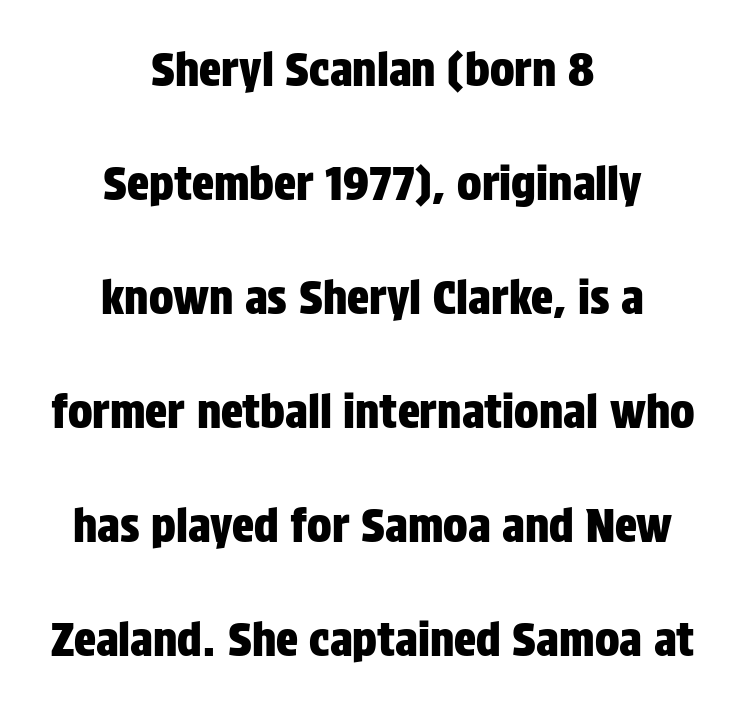
Ascenders rise straight up at ninety degrees. The baseline area is clear. The setting favours the middle, as headings and verse often do. The type family on display is of the sans-serif kind. Look at the tracking — it's just the regular setting, nothing added. Note the varied advance widths — an 'i' is clearly narrower than an 'm'.
